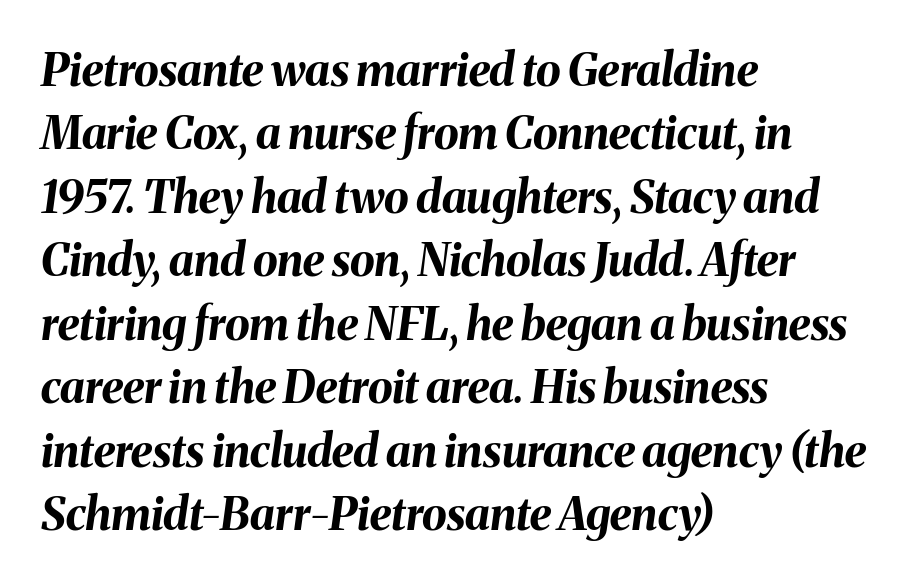
The image shows 45 px bold type, italic (leaning right); set left-aligned, normal line spacing (1.41x), normal letter spacing, not underlined; medium stroke contrast and a medium x-height.
